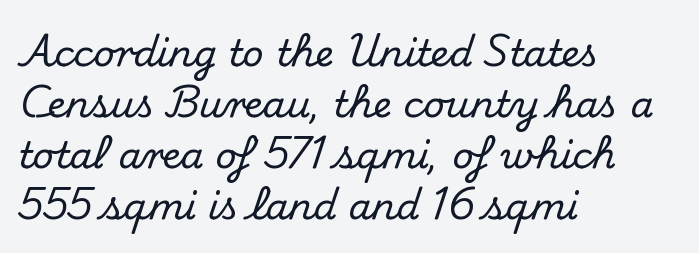
Descenders hang freely into open space. In terms of letterspacing, this is plain default setting. You could not count columns in this text — the font is proportionally spaced.
